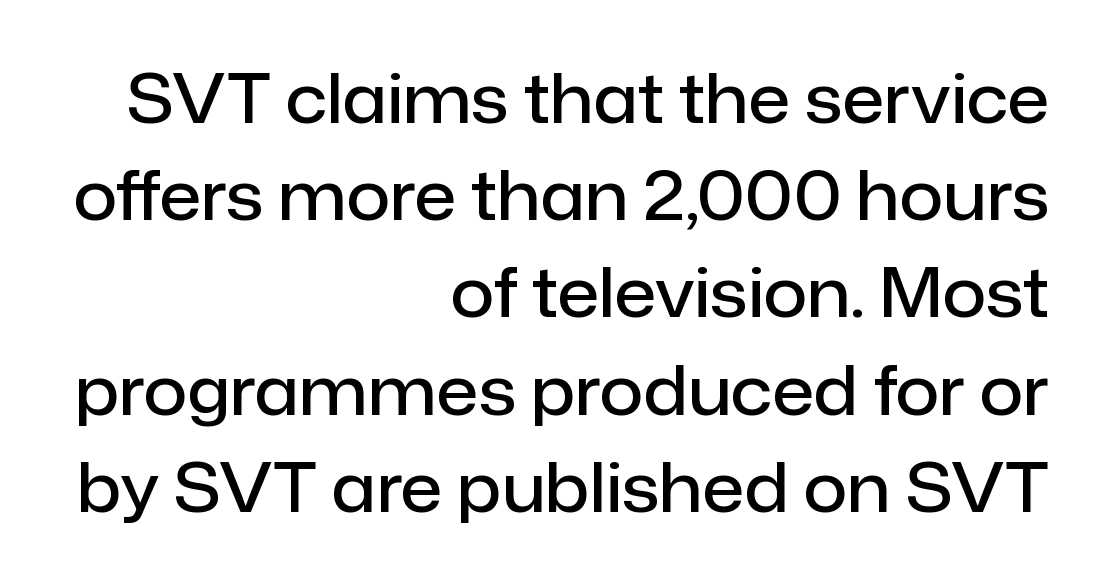
Is there any slant? The stems are plumb. The characters look somewhat weighty, a semibold short of true bold. The typeface chosen for these lines omits serifs. The rendering keeps characters at their native spacing.
